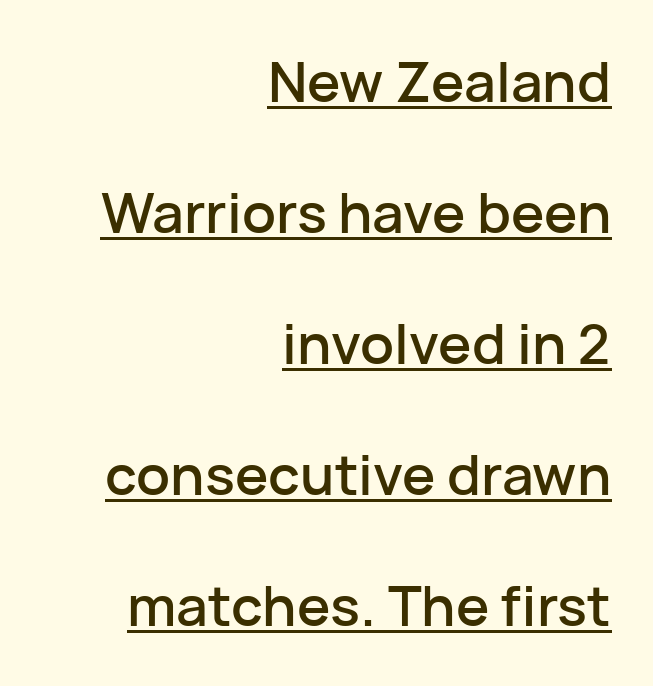
The image shows 56 px sans-serif type, upright; set right-aligned, loose line spacing (2.34x), normal letter spacing, underlined; low stroke contrast and a medium x-height.
